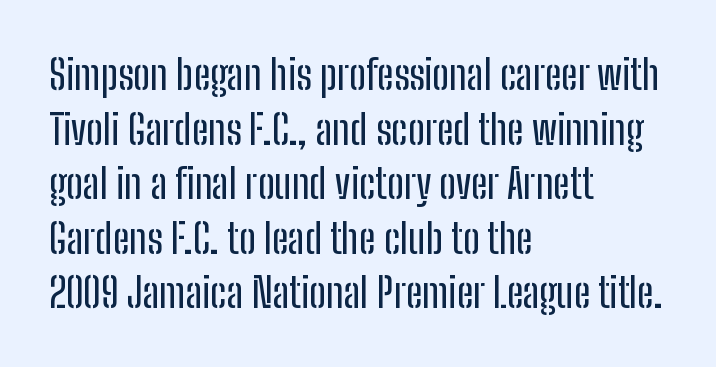
Q: Is the text italic (slanted)? A: No, it is upright.
Q: Is the typeface a serif or a sans-serif typeface? A: Sans-serif.
Q: Is the text underlined? A: No.
Q: How is the paragraph aligned? A: Left-aligned.
Q: Is the spacing between letters normal or unusually wide? A: Normal.
Q: Is the spacing between lines tight, normal or loose? A: Normal.
Q: Width (condensed, normal, or wide)? A: Condensed.
Q: Stroke contrast? A: Low.
Q: x-height? A: Medium.
Q: Monospaced? A: No.
